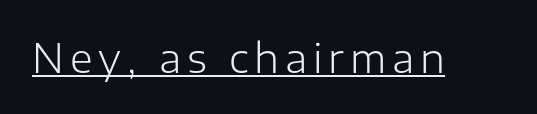
The letters advance in unequal steps, a hallmark of proportional type. Look at the bottom of the vertical strokes: they stop flat, with no serifs. No chunkiness to these letters — they're not bold. Designer's note — italics off, roman on. Decoration check: the copy is underlined.
